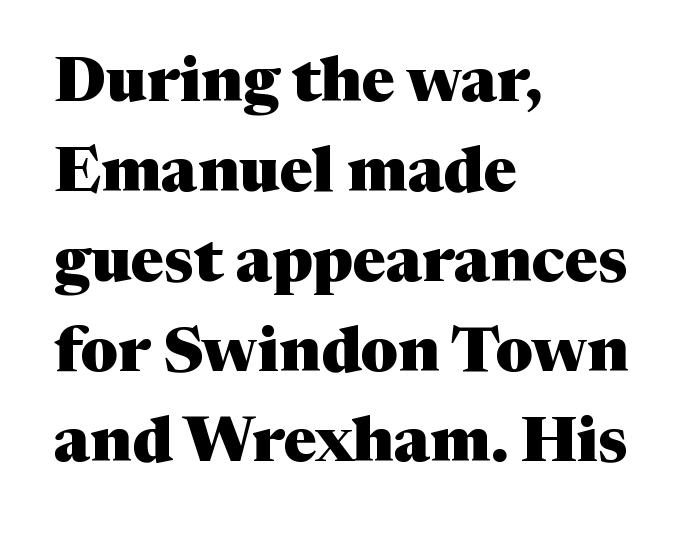
{"serif": "yes", "italic": "no", "bold": "yes", "weight": "heavy", "width": "normal", "stroke_contrast": "medium", "x_height": "medium", "monospaced": "no", "underline": "no", "align": "left", "line_spacing": "normal", "line_spacing_ratio": 1.43, "letter_spacing": "normal", "letter_spacing_em": 0.0, "glyph_px": 63}
